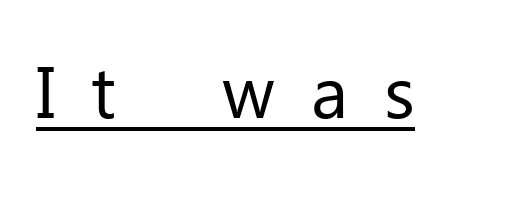
The image shows 73 px regular-weight sans-serif type, upright; set unusually wide letter spacing (+0.49 em), underlined; low stroke contrast and a medium x-height.
